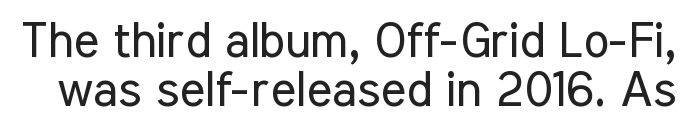
Q: Is the text bold? A: No.
Q: Is the text italic (slanted)? A: No, it is upright.
Q: Is the typeface a serif or a sans-serif typeface? A: Sans-serif.
Q: Is the text underlined? A: No.
Q: Is the spacing between letters normal or unusually wide? A: Normal.
Q: Is the spacing between lines tight, normal or loose? A: Tight.
Q: Width (condensed, normal, or wide)? A: Condensed.
Q: Stroke contrast? A: Low.
Q: x-height? A: Medium.
Q: Monospaced? A: No.
